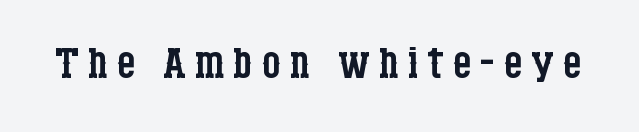
It's the straight-up-and-down kind of type. Summary of weight: not heavy and not bold. Spacing verdict: proportional, widths tailored to each character. This rendering features lettering with no underline.
